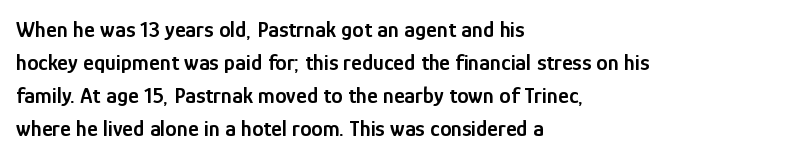
The image shows 23 px text type, upright; set left-aligned, normal line spacing (1.44x), normal letter spacing, not underlined.
